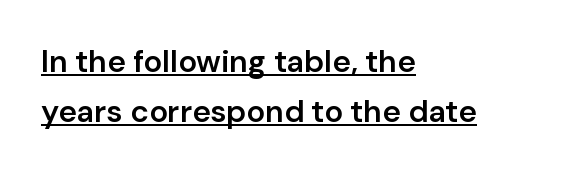
Q: Is the text bold? A: Semi-bold.
Q: Is the text italic (slanted)? A: No, it is upright.
Q: Is the typeface a serif or a sans-serif typeface? A: Sans-serif.
Q: Is the text underlined? A: Yes.
Q: How is the paragraph aligned? A: Left-aligned.
Q: Is the spacing between letters normal or unusually wide? A: Normal.
Q: Is the spacing between lines tight, normal or loose? A: Normal.
Q: Width (condensed, normal, or wide)? A: Normal.
Q: Stroke contrast? A: Low.
Q: x-height? A: Medium.
Q: Monospaced? A: No.
